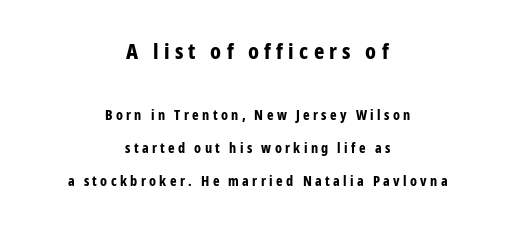
Notice how thick the strokes are: this is what a full bold looks like. The whitespace from short lines is split evenly between both sides. The axis of the letterforms is exactly vertical. The designer dialed line spacing up above the default.
